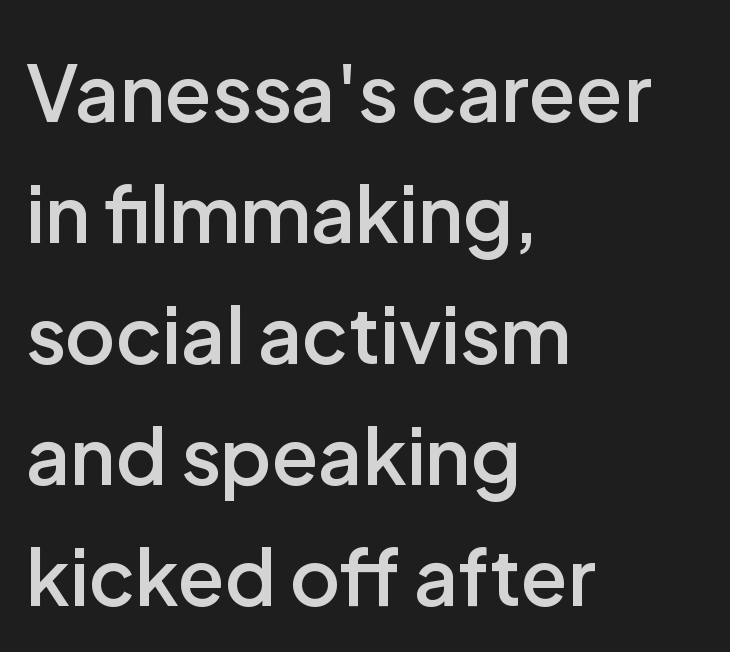
{"serif": "no", "italic": "no", "bold": "semi", "weight": "semibold", "width": "normal", "stroke_contrast": "low", "x_height": "medium", "monospaced": "no", "underline": "no", "align": "left", "line_spacing": "normal", "line_spacing_ratio": 1.57, "letter_spacing": "normal", "letter_spacing_em": 0.0, "glyph_px": 77}
